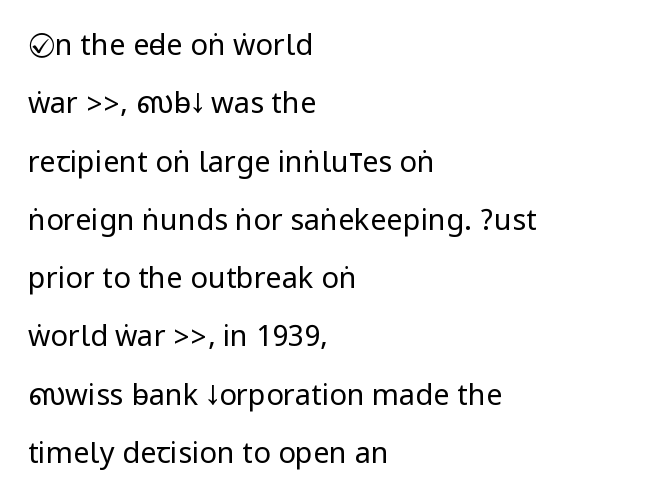
{"serif": "no", "italic": "no", "bold": "no", "weight": "regular", "width": "condensed", "stroke_contrast": "low", "underline": "no", "align": "left", "line_spacing": "loose", "line_spacing_ratio": 2.01, "letter_spacing": "normal", "letter_spacing_em": 0.0, "glyph_px": 29}
